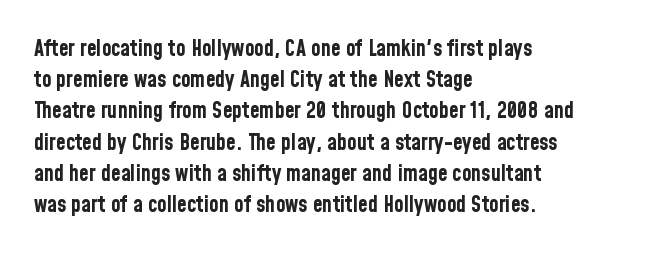
In CSS terms this would be text-align: left. Baseline-to-baseline distance is the conventional proportion of letter height. Notice how the stems are strictly vertical — no italics here. The space beneath each line is pristine and unruled. Spacing between characters is what you'd get straight out of the box. The passage shown is emphatically bold.
